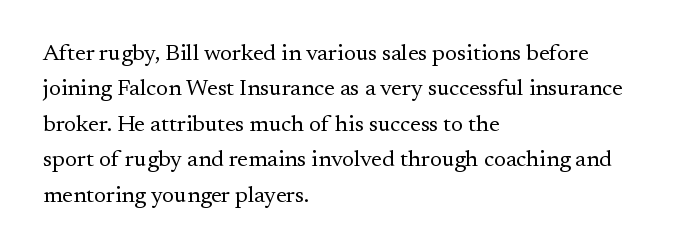
The face looks like a standard text weight, possibly lighter. Vertical strokes here are truly vertical. These lines keep a tight, regular rhythm from letter to letter. Leading matches the norm, producing a regular column. Left-aligned paragraph, ragged on the right. The space directly below the letters is spotless.
